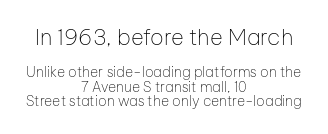
Cramped leading. If you folded the block vertically in half, each line would mirror itself in length. The font is comparable to plain body text, perhaps lighter. Does the bottom block carry the larger type? No, the top block does.
